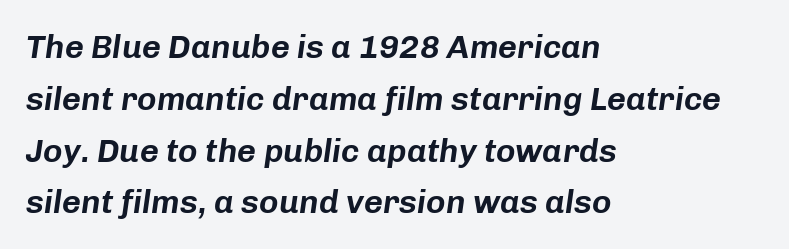
Q: Is the text italic (slanted)? A: Yes, it leans right by about 8 degrees.
Q: Is the text underlined? A: No.
Q: How is the paragraph aligned? A: Left-aligned.
Q: Is the spacing between letters normal or unusually wide? A: Normal.
Q: Is the spacing between lines tight, normal or loose? A: Normal.
Q: Width (condensed, normal, or wide)? A: Normal.
Q: Stroke contrast? A: Low.
Q: x-height? A: Medium.
Q: Monospaced? A: No.
